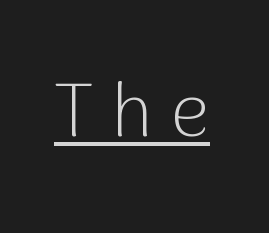
Q: Is the text bold? A: No.
Q: Is the text italic (slanted)? A: No, it is upright.
Q: Is the typeface a serif or a sans-serif typeface? A: Sans-serif.
Q: Is the text underlined? A: Yes.
Q: Is the spacing between letters normal or unusually wide? A: Unusually wide.
Q: Width (condensed, normal, or wide)? A: Normal.
Q: Stroke contrast? A: Low.
Q: x-height? A: Medium.
Q: Monospaced? A: No.
